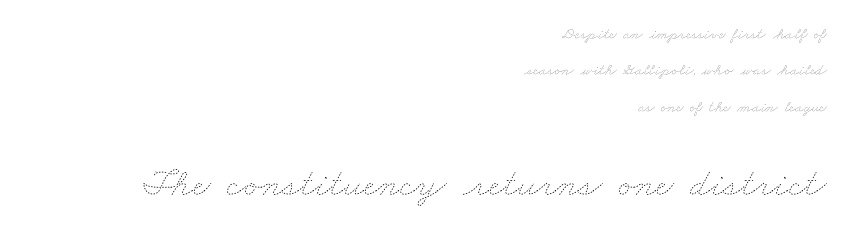
Q: Is the text bold? A: No.
Q: Is the text underlined? A: No.
Q: How is the paragraph aligned? A: Right-aligned.
Q: Is the spacing between letters normal or unusually wide? A: Normal.
Q: Is the spacing between lines tight, normal or loose? A: Loose.
Q: Which block of text is set in a larger size, the first (top) or the second (bottom)? A: The second (bottom) one.
Q: Width (condensed, normal, or wide)? A: Wide.
Q: Stroke contrast? A: Low.
Q: x-height? A: Small.
Q: Monospaced? A: No.
